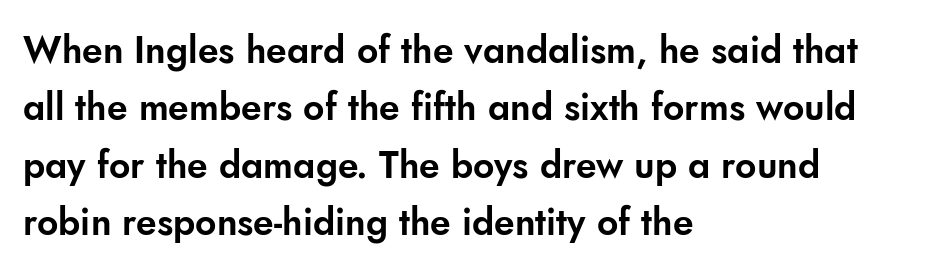
{"serif": "no", "italic": "no", "width": "normal", "stroke_contrast": "low", "x_height": "small", "monospaced": "no", "underline": "no", "align": "left", "line_spacing": "normal", "line_spacing_ratio": 1.55, "letter_spacing": "normal", "letter_spacing_em": 0.0, "glyph_px": 37}
